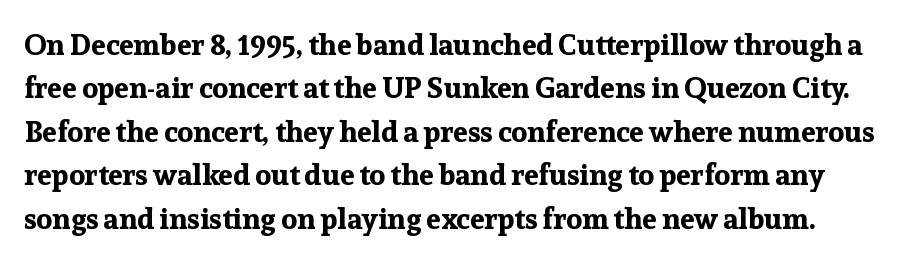
Q: Is the text bold? A: Yes.
Q: Is the text italic (slanted)? A: No, it is upright.
Q: Is the typeface a serif or a sans-serif typeface? A: Serif.
Q: Is the text underlined? A: No.
Q: Is the spacing between letters normal or unusually wide? A: Normal.
Q: Is the spacing between lines tight, normal or loose? A: Normal.
Q: Width (condensed, normal, or wide)? A: Normal.
Q: Stroke contrast? A: Low.
Q: x-height? A: Medium.
Q: Monospaced? A: No.
